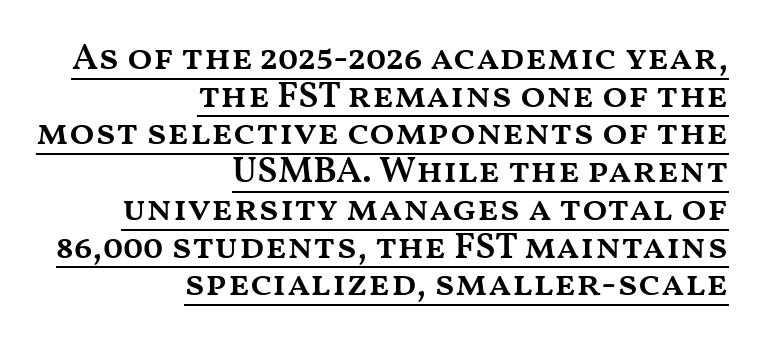
The image shows 37 px semibold, wide type, upright; set right-aligned, tight line spacing (1.02x), normal letter spacing, underlined; medium stroke contrast and a medium x-height.
